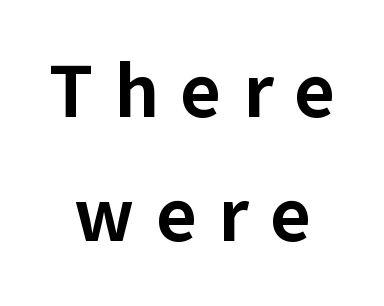
Q: Is the text bold? A: Yes.
Q: Is the text italic (slanted)? A: No, it is upright.
Q: Is the typeface a serif or a sans-serif typeface? A: Sans-serif.
Q: Is the text underlined? A: No.
Q: How is the paragraph aligned? A: Centered.
Q: Is the spacing between letters normal or unusually wide? A: Unusually wide.
Q: Is the spacing between lines tight, normal or loose? A: Normal.
Q: Width (condensed, normal, or wide)? A: Normal.
Q: Stroke contrast? A: Low.
Q: x-height? A: Medium.
Q: Monospaced? A: No.
